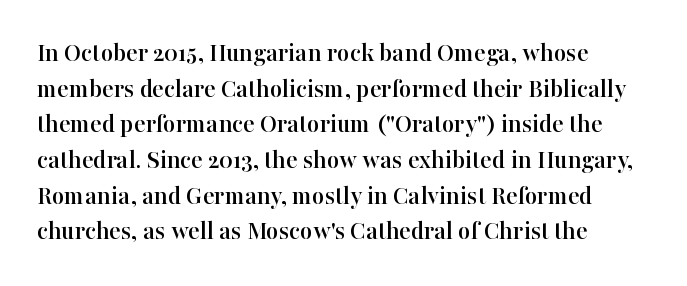
The image shows 27 px text type, upright; set left-aligned, normal line spacing (1.32x), normal letter spacing, not underlined.
